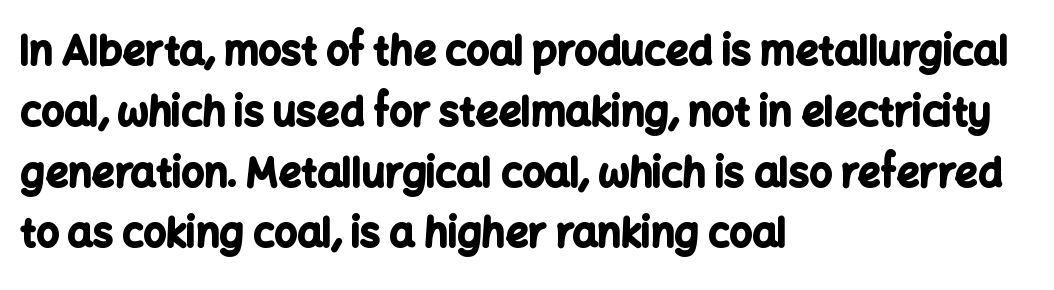
Check under the words: just untouched page. This sample uses a sans-serif face. Tracking value appears to be zero — textbook default spacing. A full-strength bold gives these letters their thick strokes. The axis of the letterforms is exactly vertical.
